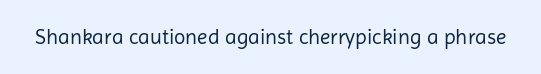
The passage shown is not underscored anywhere. The font's upright variant was chosen for this text. Stems here are at most as thick as an everyday book face. Observe the ordinary spacing: letters are neighbours, not strangers.
